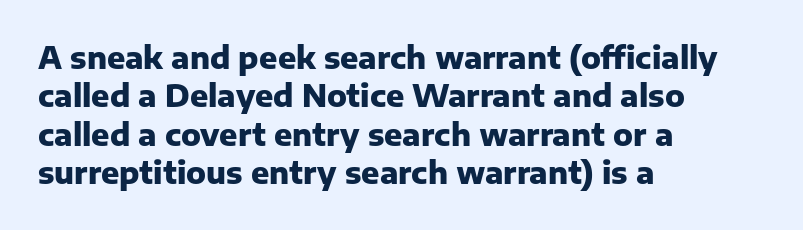
{"serif": "no", "italic": "no", "bold": "yes", "weight": "heavy", "width": "normal", "stroke_contrast": "low", "x_height": "medium", "monospaced": "no", "underline": "no", "align": "left", "line_spacing": "normal", "line_spacing_ratio": 1.28, "letter_spacing": "normal", "letter_spacing_em": 0.0, "glyph_px": 30}
